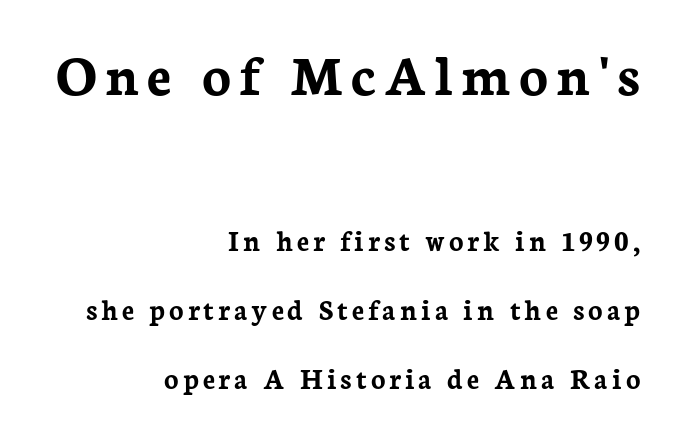
The image shows 60 px semibold serif type, upright; set right-aligned, loose line spacing (2.31x), not underlined; the first (top) block is 2.0x larger; low stroke contrast and a medium x-height.
